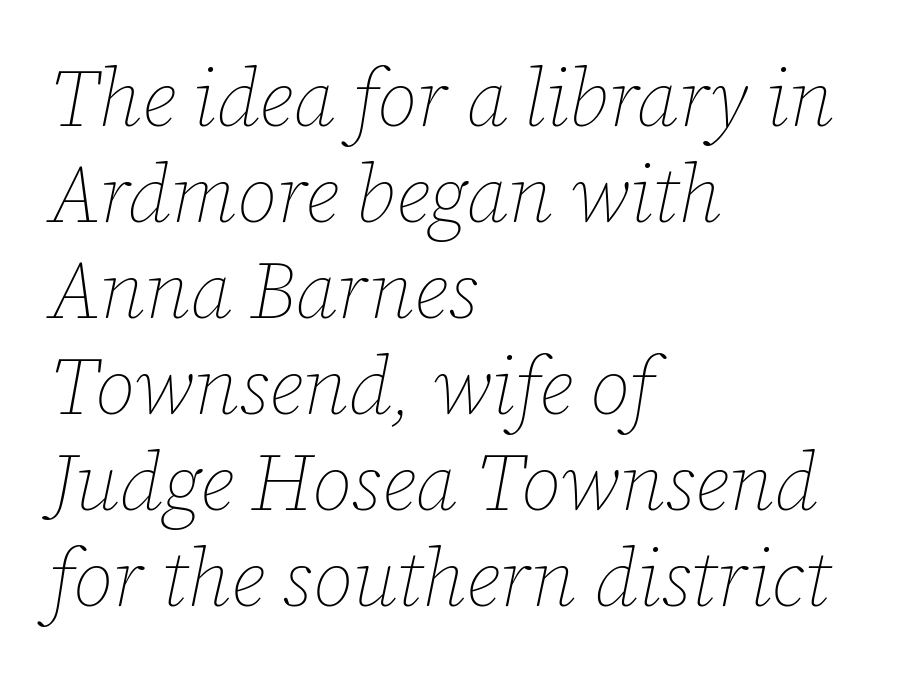
Q: Is the text bold? A: No.
Q: Is the text italic (slanted)? A: Yes, it leans right by about 12 degrees.
Q: Is the text underlined? A: No.
Q: How is the paragraph aligned? A: Left-aligned.
Q: Is the spacing between letters normal or unusually wide? A: Normal.
Q: Width (condensed, normal, or wide)? A: Normal.
Q: Stroke contrast? A: Low.
Q: x-height? A: Medium.
Q: Monospaced? A: No.
